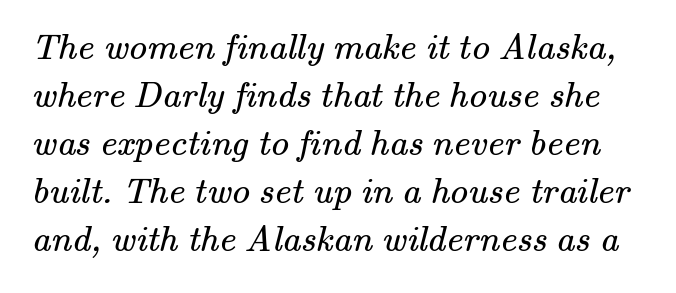
Each letter keeps its own natural width here, so spacing adapts to shape. The rendering uses a moderate line-height, typical for paragraphs. Letters have the restrained weight of plain body copy at most. Check the space under the baseline: it is left empty.
